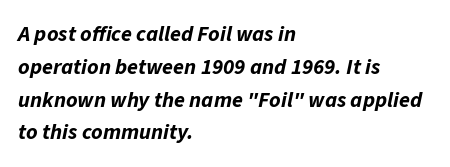
Glance below the letters and you will spot only blank space. This rendering uses left alignment, leaving the right contour irregular. The designer left line spacing at the default. Posture: slanted. You could call the tracking neutral — neither tight nor loose. Look at the stroke-to-counter ratio: heavy, a bold.
